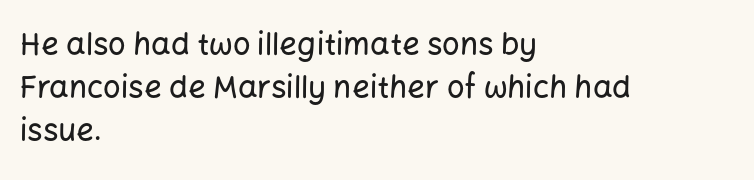
Q: Is the text italic (slanted)? A: No, it is upright.
Q: Is the typeface a serif or a sans-serif typeface? A: Sans-serif.
Q: Is the text underlined? A: No.
Q: How is the paragraph aligned? A: Left-aligned.
Q: Is the spacing between letters normal or unusually wide? A: Normal.
Q: Is the spacing between lines tight, normal or loose? A: Normal.
Q: Width (condensed, normal, or wide)? A: Normal.
Q: Stroke contrast? A: Low.
Q: x-height? A: Medium.
Q: Monospaced? A: No.
